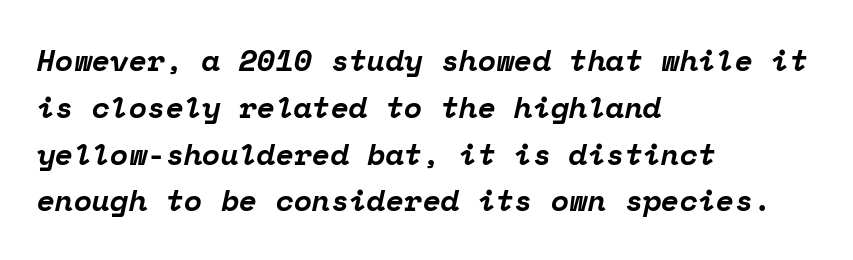
The image shows 30 px bold serif type, italic (leaning right), monospaced; set left-aligned, normal line spacing (1.56x), normal letter spacing, not underlined; low stroke contrast and a medium x-height.
